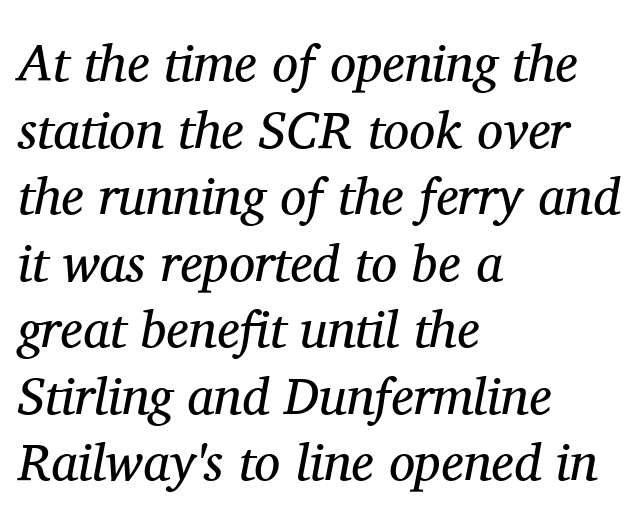
Q: Is the text bold? A: No.
Q: Is the text italic (slanted)? A: Yes, it leans right by about 11 degrees.
Q: Is the typeface a serif or a sans-serif typeface? A: Serif.
Q: Is the text underlined? A: No.
Q: How is the paragraph aligned? A: Left-aligned.
Q: Is the spacing between letters normal or unusually wide? A: Normal.
Q: Is the spacing between lines tight, normal or loose? A: Normal.
Q: Width (condensed, normal, or wide)? A: Normal.
Q: Stroke contrast? A: Medium.
Q: x-height? A: Medium.
Q: Monospaced? A: No.
